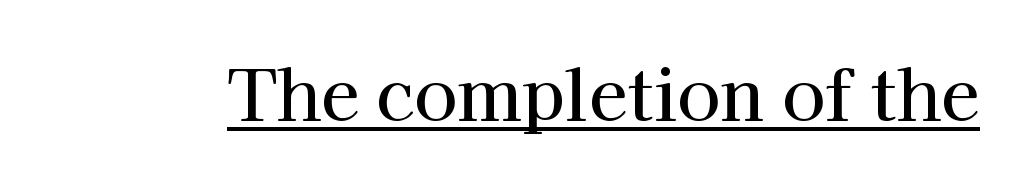
Q: Is the text italic (slanted)? A: No, it is upright.
Q: Is the typeface a serif or a sans-serif typeface? A: Serif.
Q: Is the text underlined? A: Yes.
Q: Is the spacing between letters normal or unusually wide? A: Normal.
Q: Width (condensed, normal, or wide)? A: Normal.
Q: Stroke contrast? A: High.
Q: x-height? A: Medium.
Q: Monospaced? A: No.
